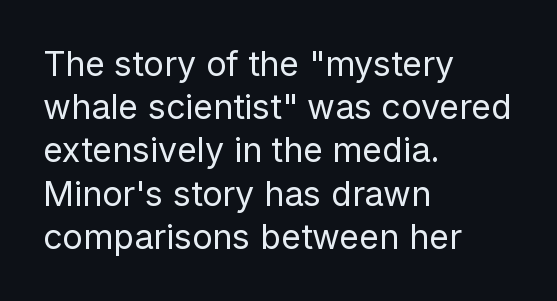
This is sans-serif lettering, the kind often seen on screens and signage. Only glyphs here, with clear space below each row. The compositor pushed each line to the left boundary. Does the leading feel generous? No, just average. Ordinary non-slanted type is in use.
